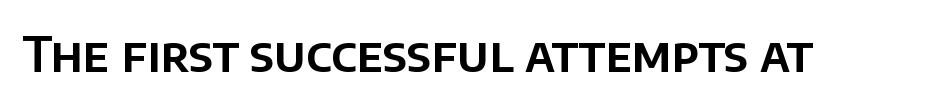
{"serif": "no", "italic": "no", "width": "normal", "stroke_contrast": "low", "x_height": "large", "monospaced": "no", "underline": "no", "letter_spacing": "normal", "letter_spacing_em": 0.0, "glyph_px": 48}
